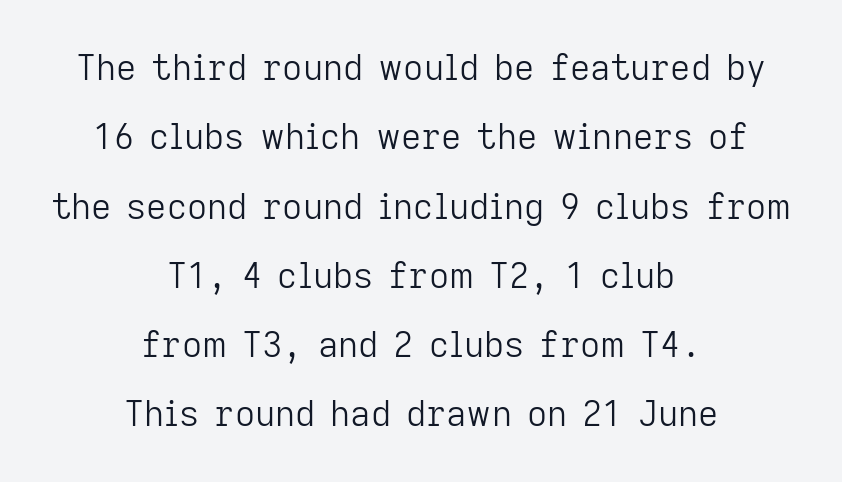
Q: Is the text bold? A: No.
Q: Is the text italic (slanted)? A: No, it is upright.
Q: Is the typeface a serif or a sans-serif typeface? A: Sans-serif.
Q: Is the text underlined? A: No.
Q: How is the paragraph aligned? A: Centered.
Q: Is the spacing between letters normal or unusually wide? A: Normal.
Q: Is the spacing between lines tight, normal or loose? A: Loose.
Q: Width (condensed, normal, or wide)? A: Normal.
Q: Stroke contrast? A: Low.
Q: x-height? A: Medium.
Q: Monospaced? A: No.
